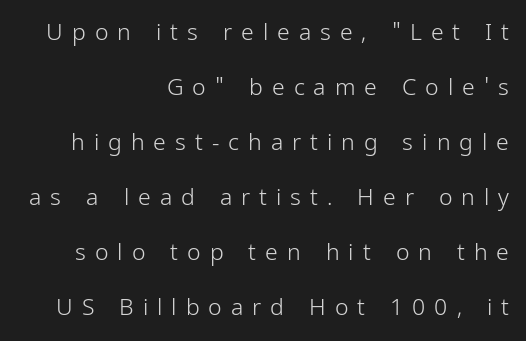
Q: Is the text bold? A: No.
Q: Is the text italic (slanted)? A: No, it is upright.
Q: Is the text underlined? A: No.
Q: How is the paragraph aligned? A: Right-aligned.
Q: Is the spacing between letters normal or unusually wide? A: Unusually wide.
Q: Is the spacing between lines tight, normal or loose? A: Loose.
